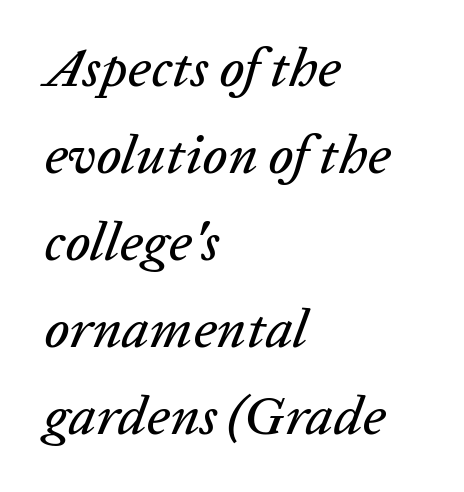
{"italic": "yes", "lean": "right", "slant_degrees": 20, "width": "normal", "stroke_contrast": "low", "x_height": "medium", "monospaced": "no", "underline": "no", "align": "left", "line_spacing": "normal", "line_spacing_ratio": 1.58, "letter_spacing": "normal", "letter_spacing_em": 0.0, "glyph_px": 55}
